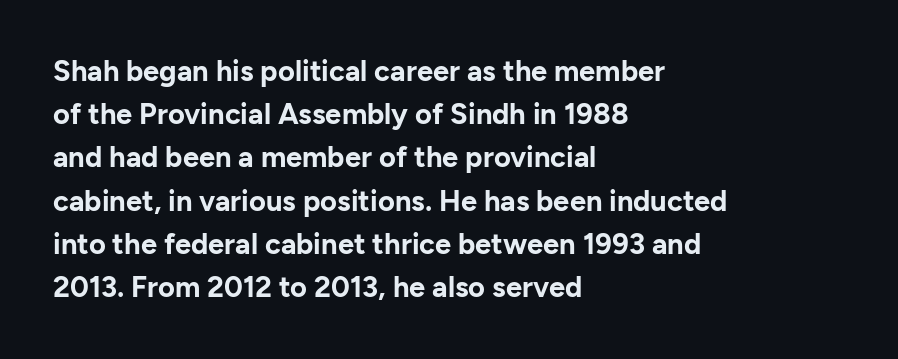
Q: Is the text bold? A: Yes.
Q: Is the text italic (slanted)? A: No, it is upright.
Q: Is the typeface a serif or a sans-serif typeface? A: Sans-serif.
Q: Is the text underlined? A: No.
Q: How is the paragraph aligned? A: Left-aligned.
Q: Is the spacing between letters normal or unusually wide? A: Normal.
Q: Is the spacing between lines tight, normal or loose? A: Normal.
Q: Width (condensed, normal, or wide)? A: Normal.
Q: Stroke contrast? A: Low.
Q: x-height? A: Medium.
Q: Monospaced? A: No.
